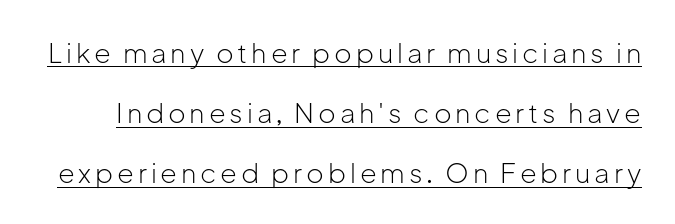
Q: Is the text bold? A: No.
Q: Is the text italic (slanted)? A: No, it is upright.
Q: Is the text underlined? A: Yes.
Q: Is the spacing between lines tight, normal or loose? A: Loose.
